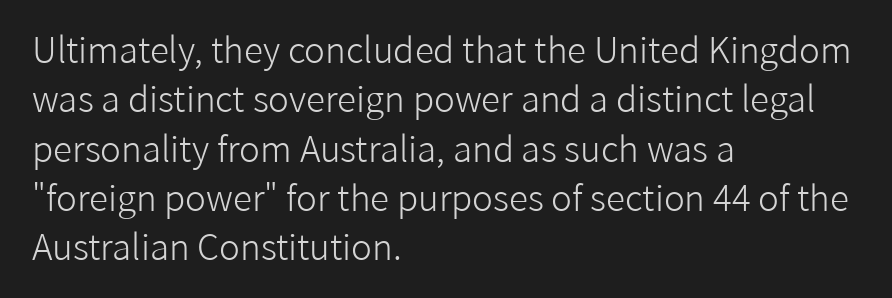
{"serif": "no", "italic": "no", "bold": "no", "weight": "light", "width": "normal", "stroke_contrast": "low", "x_height": "medium", "monospaced": "no", "underline": "no", "align": "left", "line_spacing": "normal", "line_spacing_ratio": 1.41, "letter_spacing": "normal", "letter_spacing_em": 0.0, "glyph_px": 35}
